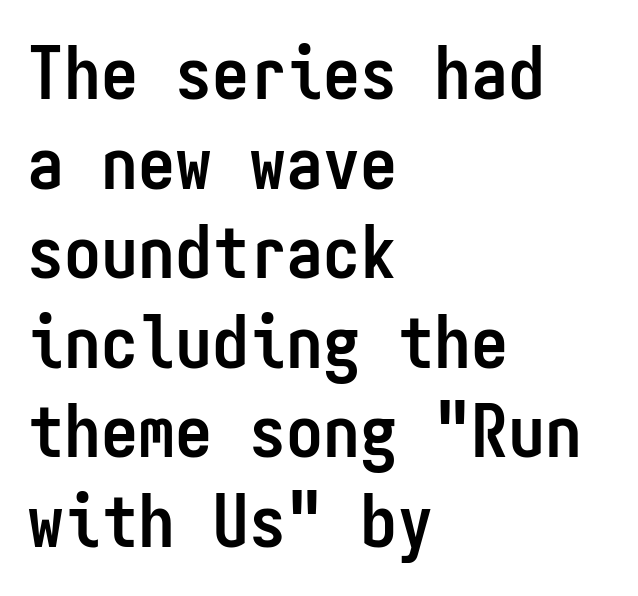
In CSS terms this would be text-align: left. This rendering leaves character spacing at its baseline value. Spacing verdict: monospaced, one width for all characters. The letters are bold, with thick, heavy strokes.
